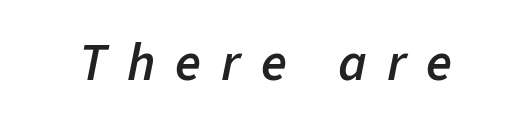
Designer's note — italics engaged. This sample has the flowing, uneven cadence of proportional lettering. Every letter is mildly thick-stroked: semibold rather than bold. Caption: expanded tracking, letters set apart. The words here are not underlined.
